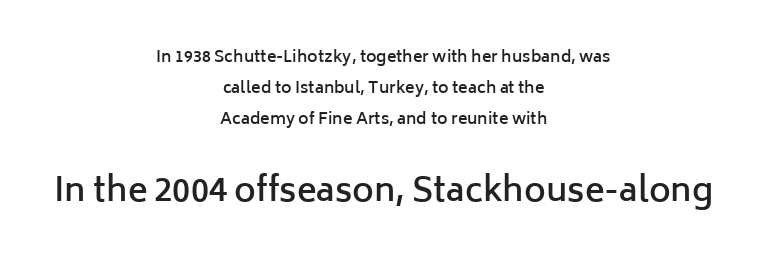
The image shows 33 px semibold sans-serif type, upright; set centered, loose line spacing (1.94x), normal letter spacing, not underlined; the second (bottom) block is 2.06x larger; low stroke contrast and a medium x-height.
